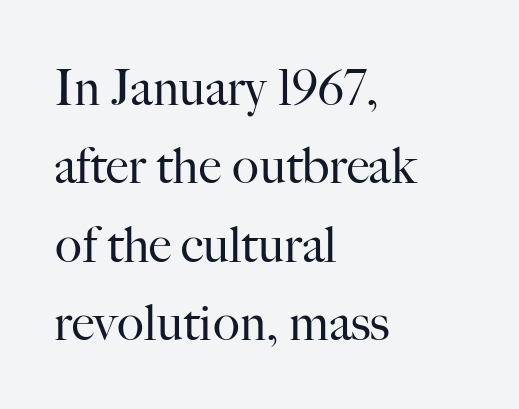
The image shows 50 px regular-weight serif type, upright; set left-aligned, normal line spacing (1.57x), normal letter spacing, not underlined; high stroke contrast and a small x-height.
